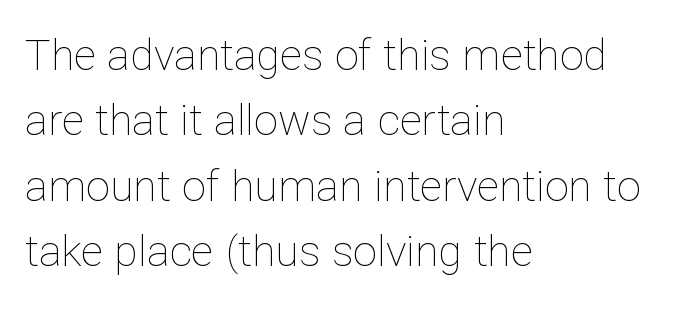
Descenders are the only things crossing below the line. The strokes carry an ordinary text weight at most. Look at the tracking — it's just the regular setting, nothing added. Teacher's note: observe the even left margin — that is flush-left alignment. This sample keeps an unexceptional amount of space between lines. Rendered with straight, roman letterforms.
